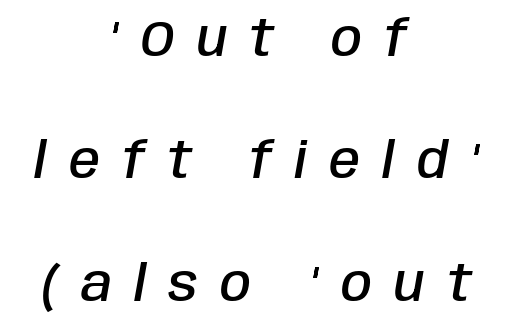
The image shows 50 px semibold, condensed type, italic (leaning right); set centered, loose line spacing (2.45x), unusually wide letter spacing (+0.44 em), not underlined; low stroke contrast and a large x-height.
